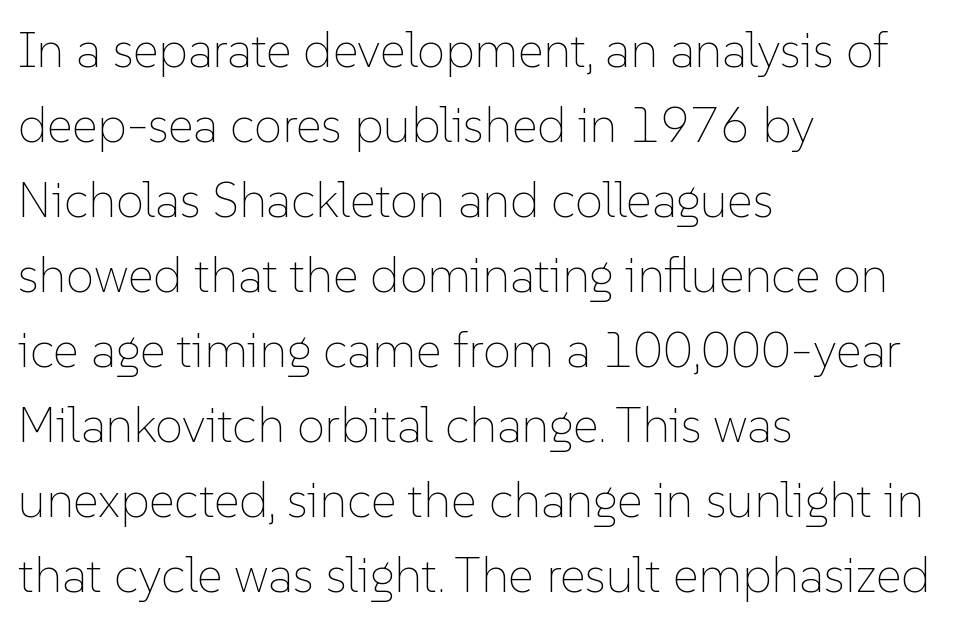
The image shows 50 px thin type, upright; set left-aligned, normal line spacing (1.5x), normal letter spacing, not underlined; low stroke contrast and a medium x-height.
